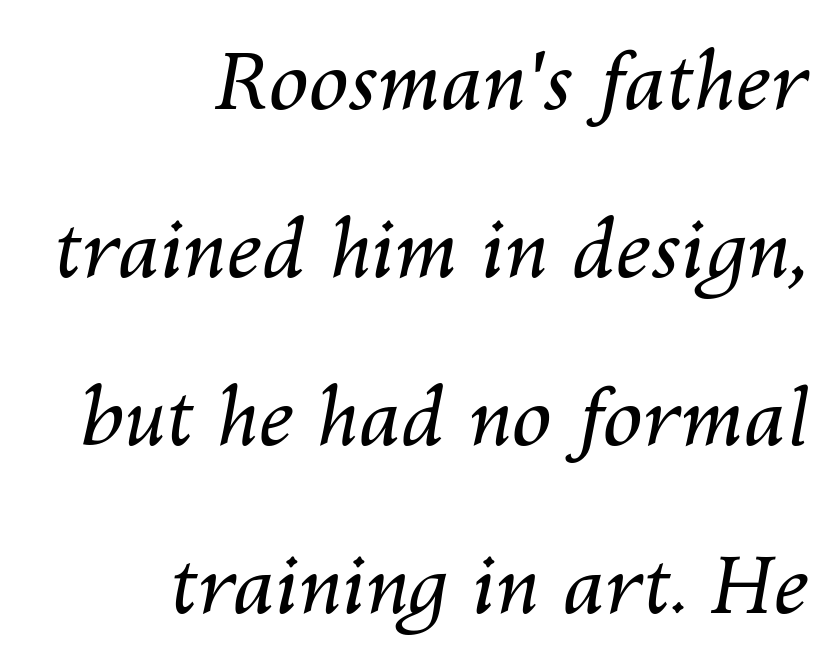
No extra ink here — the face is not bold. The passage shown stacks its lines with a broad gap. Proportional: the letters do not fall into vertical columns. Every row of glyphs terminates at an identical x-position on the right. Does extra space separate the letters? No, they use regular spacing.
